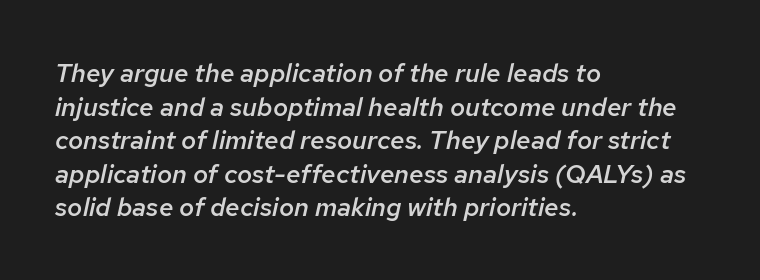
These words are printed semibold, heavier than regular yet not bold. These lines are set flush left with a ragged right edge. What stands out about the letter spacing? Nothing — it is the standard amount. A typesetter would call this leading conventional body-copy spacing. Letters rest on an invisible, unmarked baseline.
